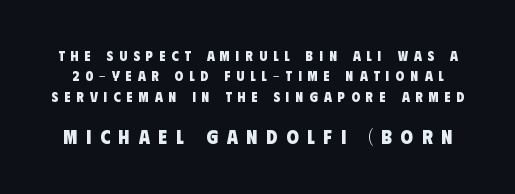
Between these two stacked blocks, the lower one wins on size. Successive baselines arrive at the customary interval. Underline: absent. This rendering widens character spacing well past its baseline value.
